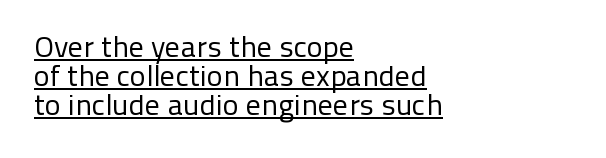
{"serif": "no", "italic": "no", "bold": "no", "weight": "regular", "width": "normal", "stroke_contrast": "low", "x_height": "medium", "monospaced": "no", "underline": "yes", "align": "left", "line_spacing": "tight", "line_spacing_ratio": 0.97, "letter_spacing": "normal", "letter_spacing_em": 0.0, "glyph_px": 30}
